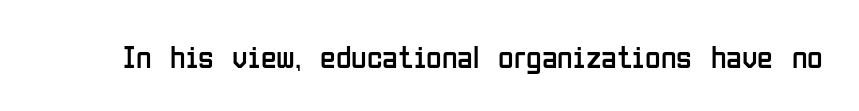
{"serif": "no", "italic": "no", "bold": "no", "weight": "regular", "width": "condensed", "stroke_contrast": "low", "x_height": "medium", "monospaced": "no", "underline": "no", "letter_spacing": "normal", "letter_spacing_em": 0.0, "glyph_px": 32}
